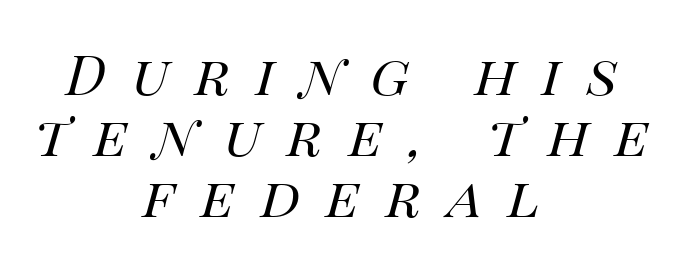
Stem width sits at or under what a default text font uses. Has an underline been added? It has not. One glance says dense: line gaps are narrower than usual. Is the type slanted? Yes — the strokes lean at a clear angle. Each letter keeps its own natural width here, so spacing adapts to shape. Where is the straight margin? There isn't one; the lines are centered.
